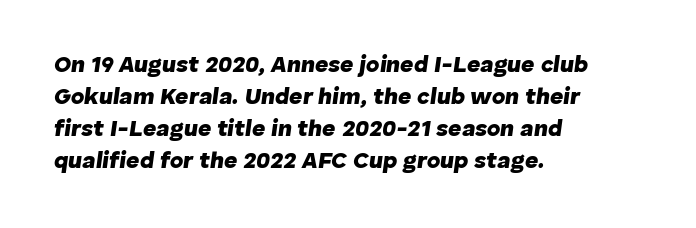
{"italic": "yes", "lean": "right", "slant_degrees": 8, "bold": "yes", "underline": "no", "align": "left", "line_spacing": "normal", "line_spacing_ratio": 1.39, "letter_spacing": "normal", "letter_spacing_em": 0.0, "glyph_px": 23}
